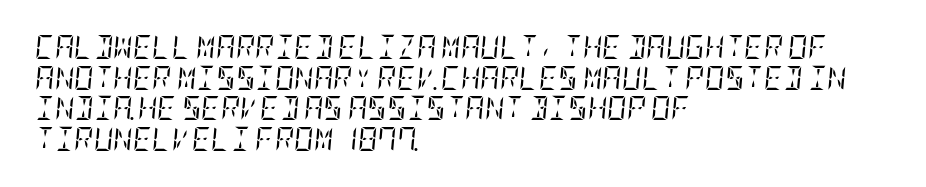
{"italic": "yes", "lean": "right", "slant_degrees": 5, "bold": "no", "underline": "no", "align": "left", "line_spacing": "normal", "line_spacing_ratio": 1.28, "letter_spacing": "normal", "letter_spacing_em": 0.0, "glyph_px": 24}
